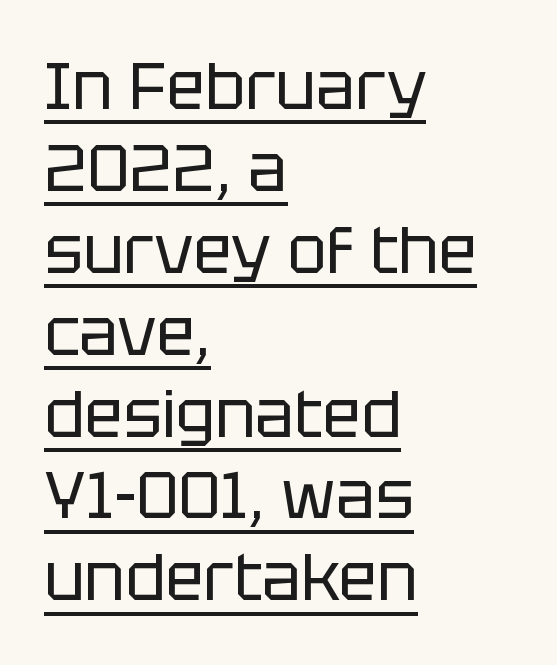
Whoever set this chose a conventional vertical rhythm. The font family rendered here belongs to the sans-serif group. The typeface has the unassuming heft of standard copy or less. Quick note: underline on. In terms of letterspacing, this is plain default setting. Notice how the passage keeps a crisp vertical edge on the left only.
